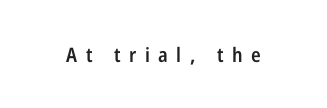
The image shows 20 px text type, upright; set unusually wide letter spacing (+0.42 em), not underlined.
